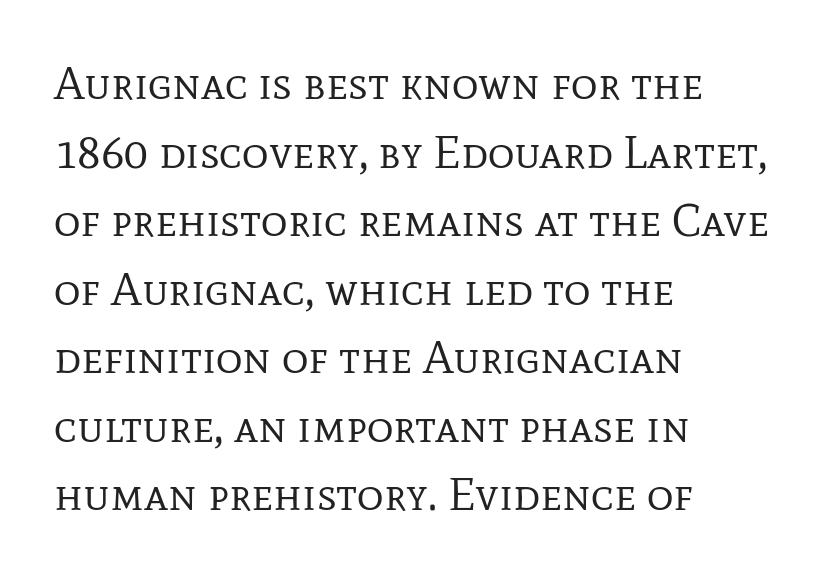
{"serif": "yes", "italic": "no", "bold": "no", "weight": "regular", "width": "normal", "stroke_contrast": "low", "x_height": "medium", "monospaced": "no", "underline": "no", "align": "left", "line_spacing": "normal", "line_spacing_ratio": 1.49, "letter_spacing": "normal", "letter_spacing_em": 0.0, "glyph_px": 46}
